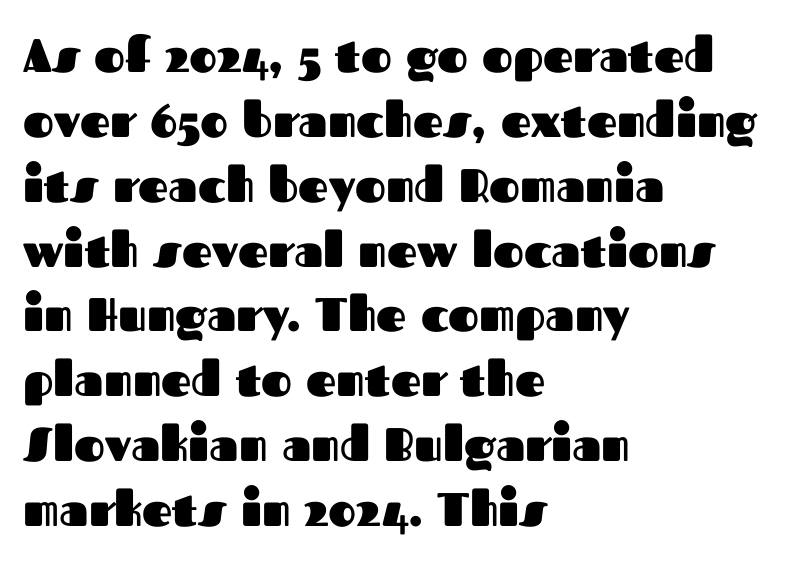
Q: Is the text bold? A: Yes.
Q: Is the text italic (slanted)? A: No, it is upright.
Q: Is the typeface a serif or a sans-serif typeface? A: Sans-serif.
Q: Is the text underlined? A: No.
Q: How is the paragraph aligned? A: Left-aligned.
Q: Is the spacing between letters normal or unusually wide? A: Normal.
Q: Is the spacing between lines tight, normal or loose? A: Normal.
Q: Width (condensed, normal, or wide)? A: Normal.
Q: Stroke contrast? A: Medium.
Q: x-height? A: Medium.
Q: Monospaced? A: No.
